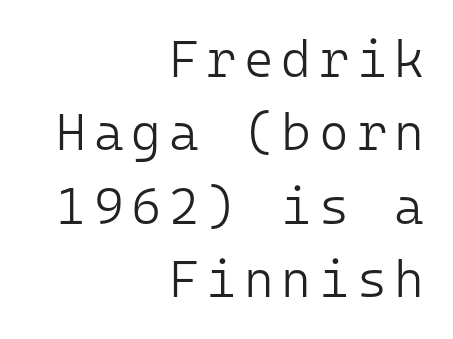
When letters stand straight like this, we call the style roman or upright. A clean baseline with only descenders dipping below it. The compositor pushed each line to the right boundary. Weight: regular or lighter.
